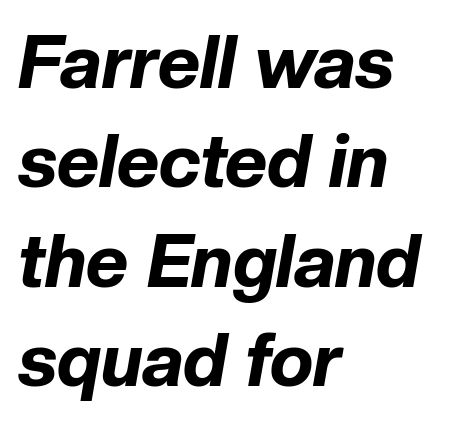
Q: Is the text bold? A: Yes.
Q: Is the text italic (slanted)? A: Yes, it leans right by about 10 degrees.
Q: Is the text underlined? A: No.
Q: How is the paragraph aligned? A: Left-aligned.
Q: Is the spacing between letters normal or unusually wide? A: Normal.
Q: Is the spacing between lines tight, normal or loose? A: Normal.
Q: Width (condensed, normal, or wide)? A: Normal.
Q: Stroke contrast? A: Low.
Q: x-height? A: Medium.
Q: Monospaced? A: No.
